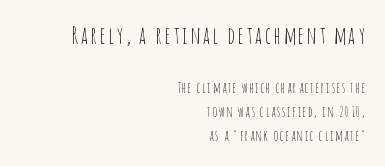
Q: Is the text bold? A: No.
Q: Is the text italic (slanted)? A: No, it is upright.
Q: Is the text underlined? A: No.
Q: How is the paragraph aligned? A: Right-aligned.
Q: Which block of text is set in a larger size, the first (top) or the second (bottom)? A: The first (top) one.
